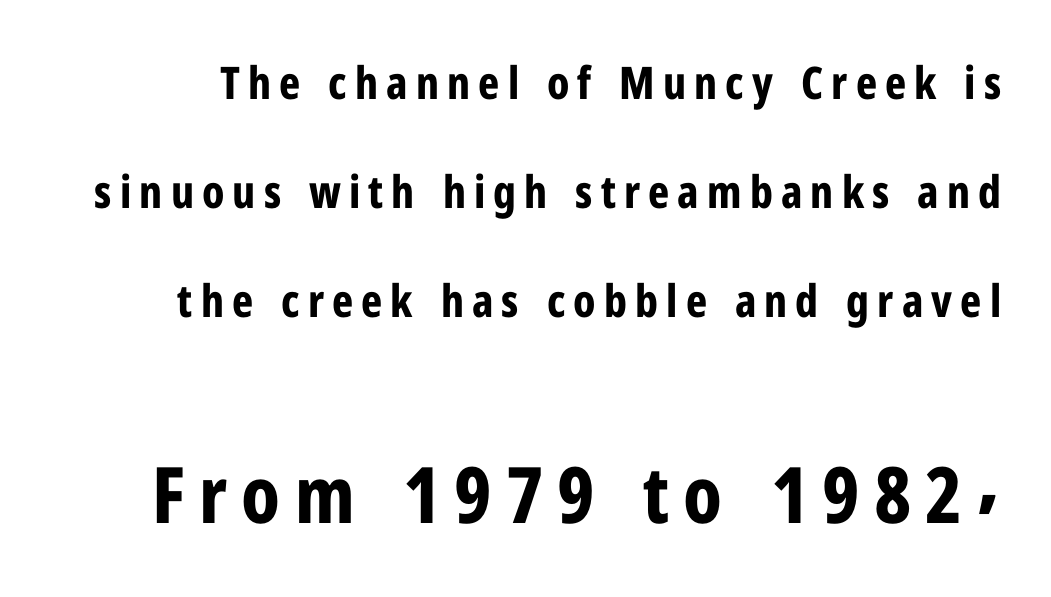
The image shows 78 px bold, condensed sans-serif type, upright; set loose line spacing (2.42x), not underlined; the second (bottom) block is 1.73x larger; low stroke contrast and a medium x-height.
